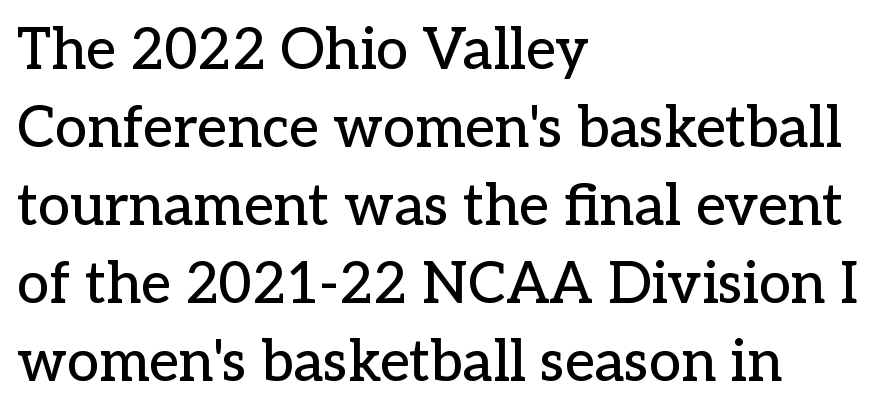
Think of a printed novel: that variable character pitch is what you see here. Words appear dense and cohesive because spacing is normal. These lines are set flush left with a ragged right edge. Notice how the stems are strictly vertical — no italics here.
